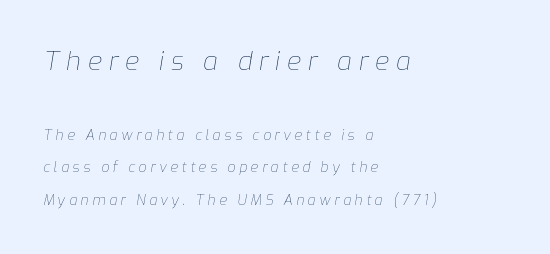
{"italic": "yes", "lean": "right", "slant_degrees": 9, "bold": "no", "underline": "no", "align": "left", "line_spacing": "loose", "line_spacing_ratio": 2.34, "letter_spacing": "wide", "letter_spacing_em": 0.26, "larger_block": "first", "size_ratio": 1.86, "glyph_px": 26}
